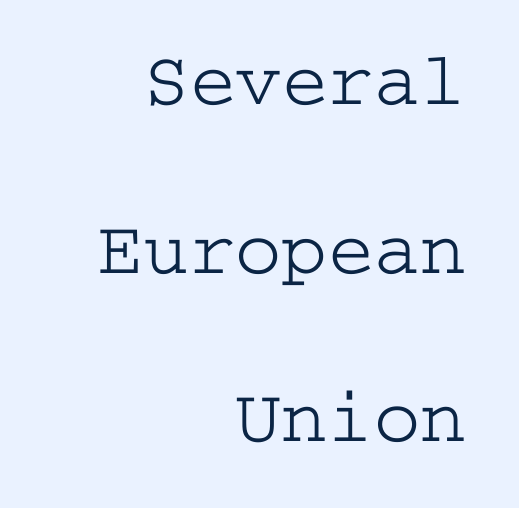
The specimen omits any rule beneath the text block's lines. Line spacing here is loose. Letter spacing: default. Weight: in the light-to-regular range. These lines stack with their right ends in a neat column.
